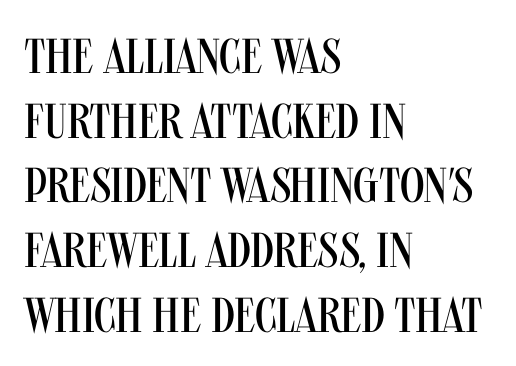
Q: Is the text bold? A: No.
Q: Is the text italic (slanted)? A: No, it is upright.
Q: Is the typeface a serif or a sans-serif typeface? A: Sans-serif.
Q: Is the text underlined? A: No.
Q: How is the paragraph aligned? A: Left-aligned.
Q: Is the spacing between letters normal or unusually wide? A: Normal.
Q: Is the spacing between lines tight, normal or loose? A: Normal.
Q: Width (condensed, normal, or wide)? A: Condensed.
Q: Stroke contrast? A: Medium.
Q: x-height? A: Large.
Q: Monospaced? A: No.
